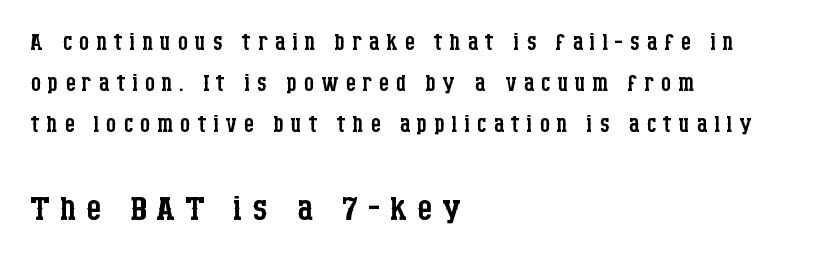
{"serif": "yes", "italic": "no", "bold": "no", "weight": "regular", "width": "condensed", "stroke_contrast": "low", "x_height": "large", "monospaced": "no", "underline": "no", "align": "left", "line_spacing": "normal", "line_spacing_ratio": 1.28, "letter_spacing": "wide", "letter_spacing_em": 0.21, "larger_block": "second", "size_ratio": 1.5, "glyph_px": 48}
